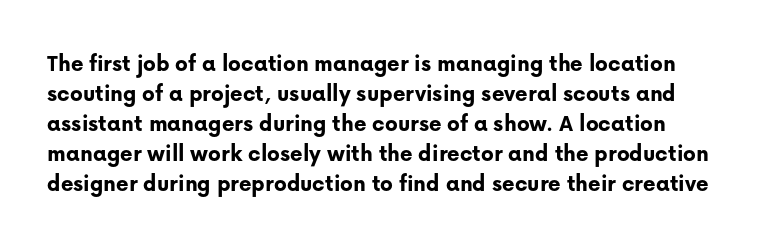
The image shows 24 px bold type, upright; set normal line spacing (1.25x), normal letter spacing, not underlined.
